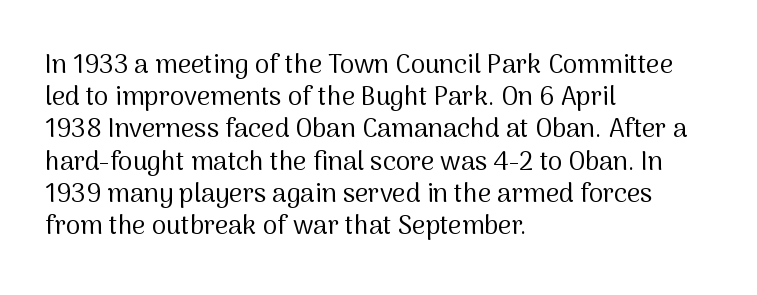
{"italic": "no", "bold": "no", "underline": "no", "align": "left", "line_spacing_ratio": 1.24, "letter_spacing": "normal", "letter_spacing_em": 0.0, "glyph_px": 26}
